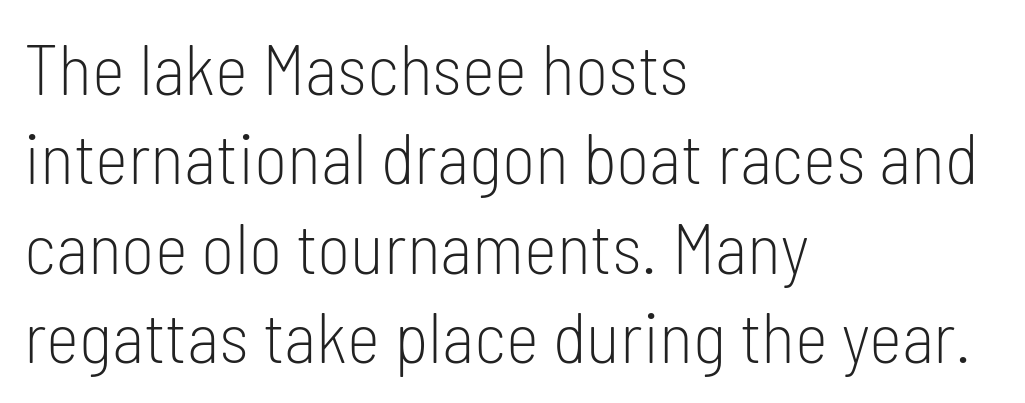
Q: Is the text bold? A: No.
Q: Is the text italic (slanted)? A: No, it is upright.
Q: Is the typeface a serif or a sans-serif typeface? A: Sans-serif.
Q: Is the text underlined? A: No.
Q: How is the paragraph aligned? A: Left-aligned.
Q: Is the spacing between letters normal or unusually wide? A: Normal.
Q: Is the spacing between lines tight, normal or loose? A: Normal.
Q: Width (condensed, normal, or wide)? A: Condensed.
Q: Stroke contrast? A: Low.
Q: x-height? A: Medium.
Q: Monospaced? A: No.
